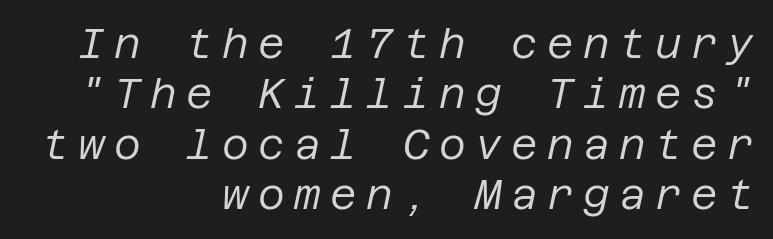
Q: Is the text bold? A: No.
Q: Is the text italic (slanted)? A: Yes, it leans right by about 12 degrees.
Q: Is the text underlined? A: No.
Q: How is the paragraph aligned? A: Right-aligned.
Q: Is the spacing between letters normal or unusually wide? A: Unusually wide.
Q: Width (condensed, normal, or wide)? A: Normal.
Q: Stroke contrast? A: Low.
Q: x-height? A: Large.
